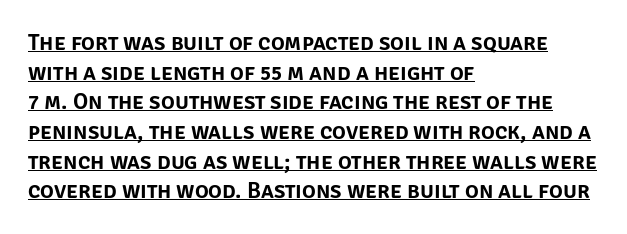
The image shows 23 px text type, upright; set left-aligned, normal line spacing (1.29x), normal letter spacing, underlined.
